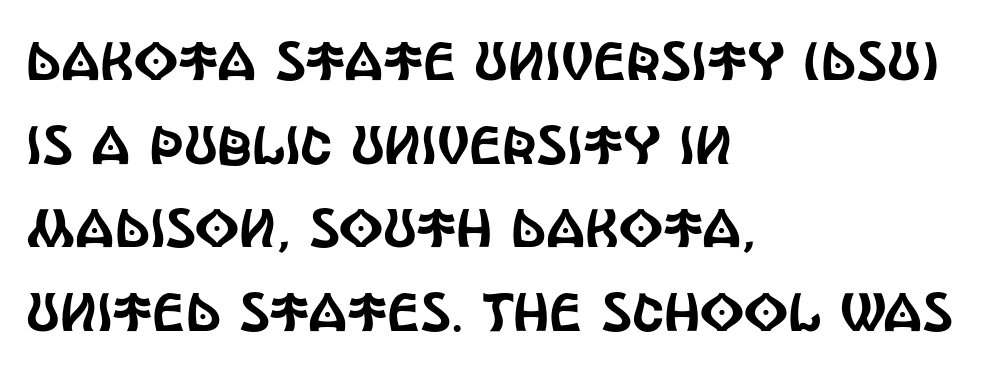
Q: Is the text italic (slanted)? A: No, it is upright.
Q: Is the typeface a serif or a sans-serif typeface? A: Sans-serif.
Q: Is the text underlined? A: No.
Q: How is the paragraph aligned? A: Left-aligned.
Q: Is the spacing between letters normal or unusually wide? A: Normal.
Q: Is the spacing between lines tight, normal or loose? A: Normal.
Q: Width (condensed, normal, or wide)? A: Condensed.
Q: x-height? A: Large.
Q: Monospaced? A: No.
